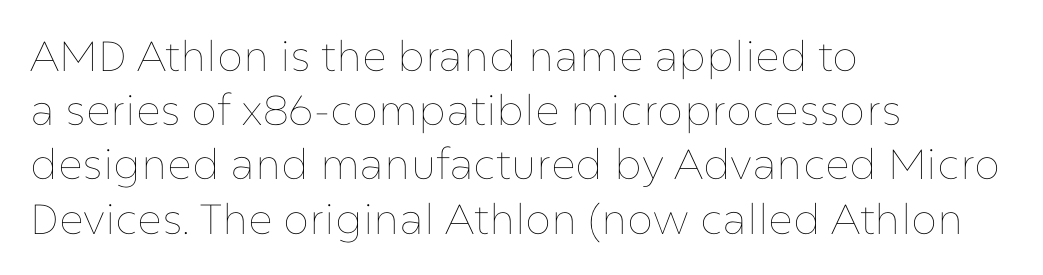
Vertical strokes here are truly vertical. Character widths vary here, with narrow letters taking less room than wide ones. Rows of type keep a routine distance in the vertical direction. Nothing unusual about the tracking: characters are spaced as the font intends.
